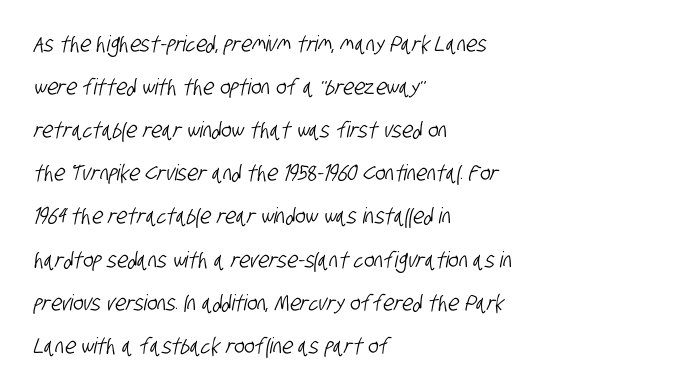
Default kerning and tracking; the words read as compact shapes. Beneath every word, the page is bare. Loosely led — the rows are spread out. The rendering anchors every line to the left-hand side.
